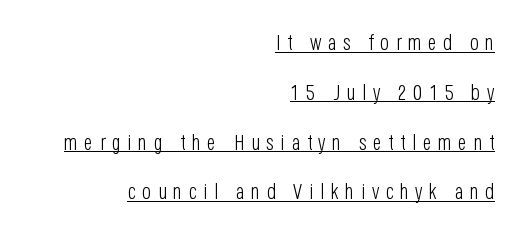
Q: Is the text bold? A: No.
Q: Is the text italic (slanted)? A: No, it is upright.
Q: Is the text underlined? A: Yes.
Q: How is the paragraph aligned? A: Right-aligned.
Q: Is the spacing between letters normal or unusually wide? A: Unusually wide.
Q: Is the spacing between lines tight, normal or loose? A: Loose.
